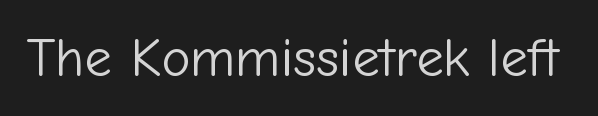
The image shows 55 px light sans-serif type, upright; set normal letter spacing, not underlined; low stroke contrast and a medium x-height.
